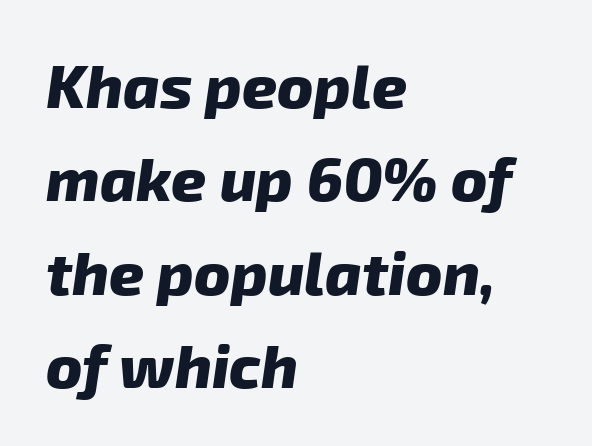
The image shows 61 px heavy sans-serif type; set left-aligned, normal line spacing (1.53x), normal letter spacing, not underlined; low stroke contrast and a medium x-height.
